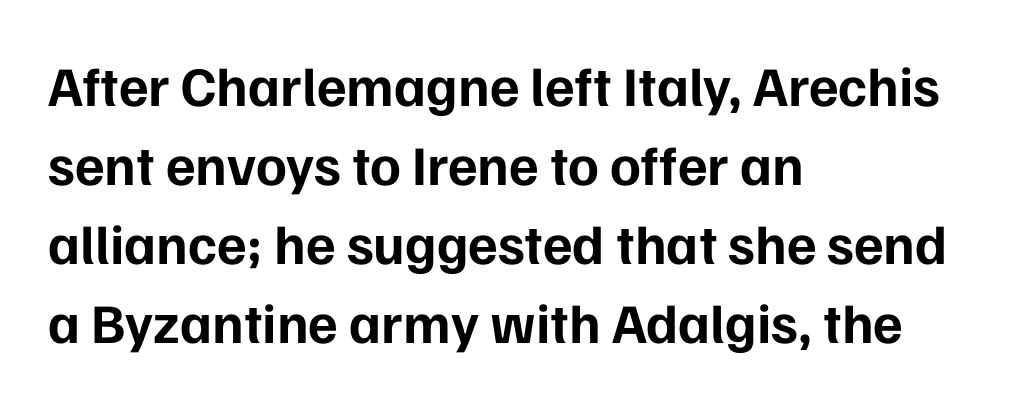
{"serif": "no", "italic": "no", "bold": "yes", "weight": "bold", "width": "normal", "stroke_contrast": "low", "x_height": "medium", "monospaced": "no", "underline": "no", "align": "left", "line_spacing": "normal", "line_spacing_ratio": 1.41, "letter_spacing": "normal", "letter_spacing_em": 0.0, "glyph_px": 56}
